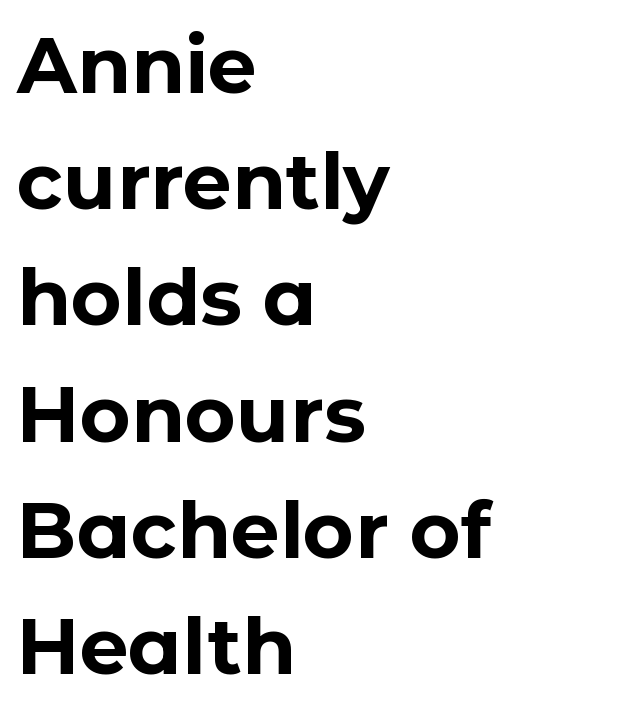
Q: Is the text bold? A: Yes.
Q: Is the text italic (slanted)? A: No, it is upright.
Q: Is the typeface a serif or a sans-serif typeface? A: Sans-serif.
Q: Is the text underlined? A: No.
Q: How is the paragraph aligned? A: Left-aligned.
Q: Is the spacing between letters normal or unusually wide? A: Normal.
Q: Is the spacing between lines tight, normal or loose? A: Normal.
Q: Width (condensed, normal, or wide)? A: Normal.
Q: Stroke contrast? A: Low.
Q: x-height? A: Medium.
Q: Monospaced? A: No.
